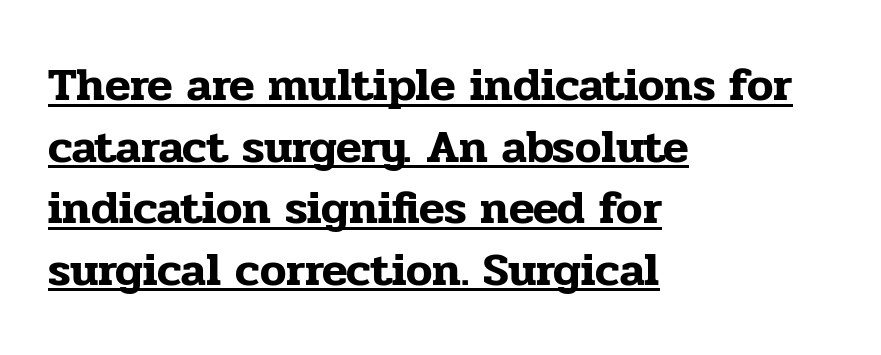
The image shows 47 px serif type, upright; set left-aligned, normal line spacing (1.31x), normal letter spacing, underlined; low stroke contrast and a medium x-height.
